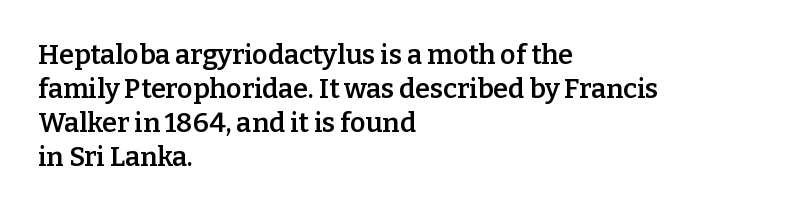
{"italic": "no", "bold": "semi", "underline": "no", "align": "left", "line_spacing": "normal", "line_spacing_ratio": 1.26, "letter_spacing": "normal", "letter_spacing_em": 0.0, "glyph_px": 27}
